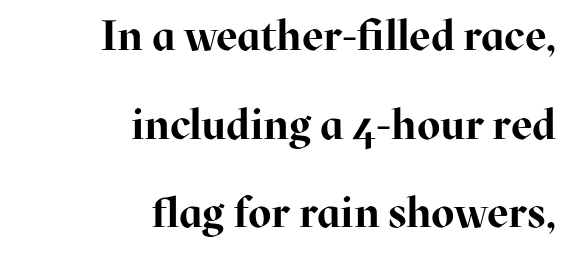
Q: Is the text bold? A: Yes.
Q: Is the text italic (slanted)? A: No, it is upright.
Q: Is the typeface a serif or a sans-serif typeface? A: Serif.
Q: Is the text underlined? A: No.
Q: How is the paragraph aligned? A: Right-aligned.
Q: Is the spacing between letters normal or unusually wide? A: Normal.
Q: Is the spacing between lines tight, normal or loose? A: Loose.
Q: Width (condensed, normal, or wide)? A: Normal.
Q: Stroke contrast? A: High.
Q: x-height? A: Medium.
Q: Monospaced? A: No.
